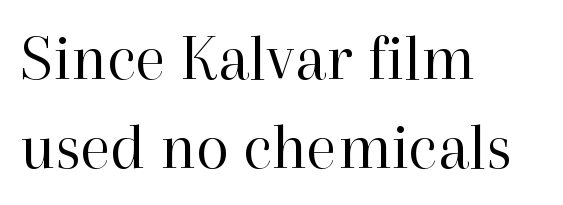
The image shows 67 px regular-weight serif type, upright; set left-aligned, normal line spacing (1.33x), normal letter spacing, not underlined; high stroke contrast and a medium x-height.
